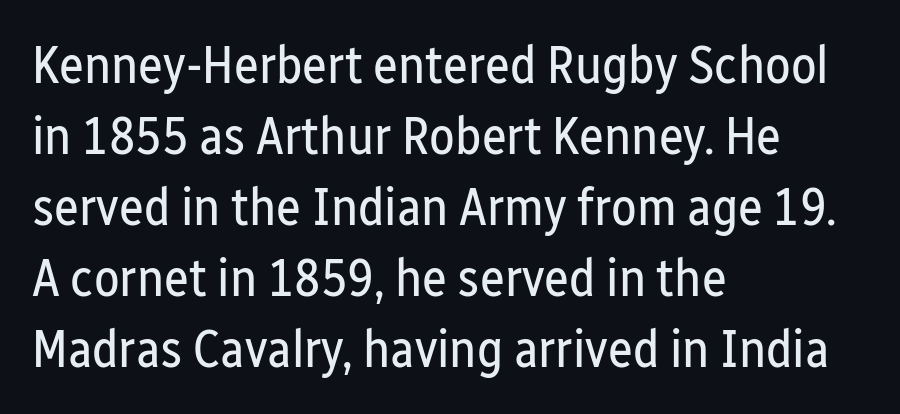
{"serif": "no", "italic": "no", "bold": "no", "weight": "regular", "width": "condensed", "stroke_contrast": "low", "x_height": "medium", "monospaced": "no", "underline": "no", "align": "left", "line_spacing": "normal", "line_spacing_ratio": 1.34, "letter_spacing": "normal", "letter_spacing_em": 0.0, "glyph_px": 53}
